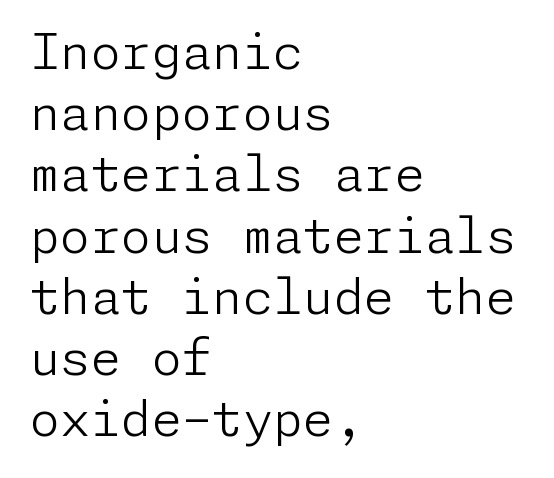
The letterforms sit at book weight or below. The zone under the glyphs is completely vacant. The typesetter chose a ragged-right arrangement here. Nothing unusual about the tracking: characters are spaced as the font intends. Vertical spacing — default.
